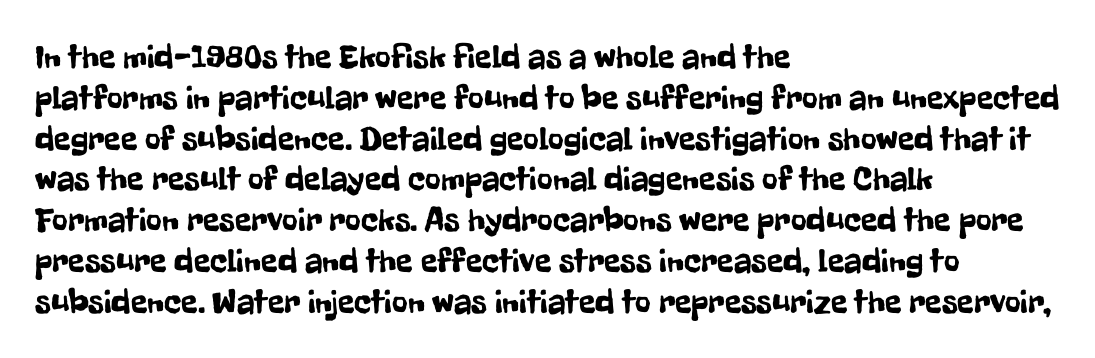
Notice how the passage keeps a crisp vertical edge on the left only. Think of a printed novel: that variable character pitch is what you see here. You could call the tracking neutral — neither tight nor loose. The type sits square on the baseline with zero lean.
